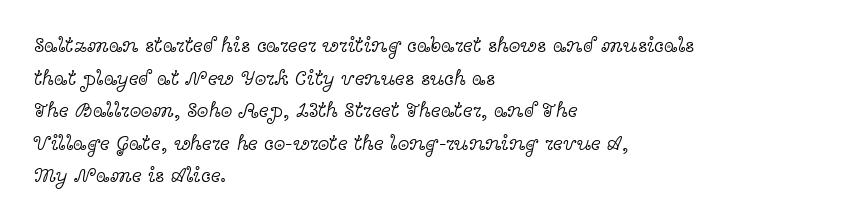
The axis of the letterforms is exactly vertical. Here the glyphs are tracked normally, forming tight word shapes. Descenders hang freely into open space. Line beginnings align vertically; line endings do not. The rows are spaced the way most documents space them.
